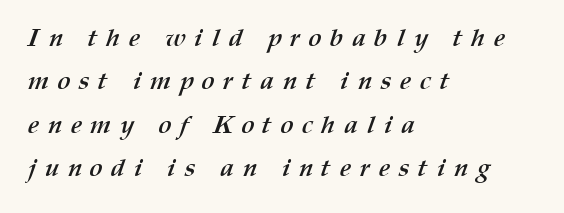
Q: Is the text bold? A: Yes.
Q: Is the text underlined? A: No.
Q: How is the paragraph aligned? A: Left-aligned.
Q: Is the spacing between letters normal or unusually wide? A: Unusually wide.
